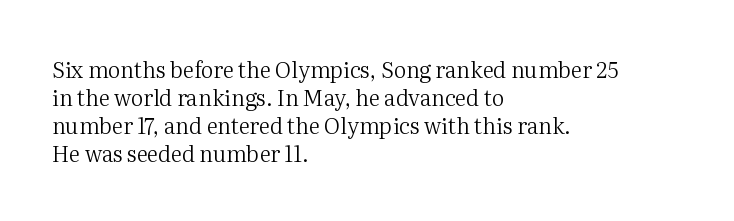
The image shows 22 px text type, upright; set left-aligned, normal line spacing (1.27x), normal letter spacing, not underlined.
